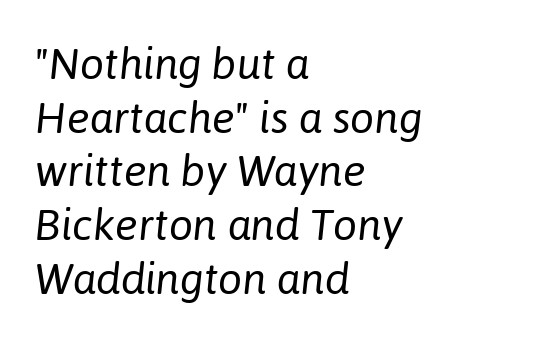
{"italic": "yes", "lean": "right", "slant_degrees": 6, "bold": "no", "weight": "regular", "width": "normal", "stroke_contrast": "low", "x_height": "medium", "monospaced": "no", "underline": "no", "align": "left", "line_spacing": "normal", "line_spacing_ratio": 1.25, "letter_spacing": "normal", "letter_spacing_em": 0.0, "glyph_px": 43}
